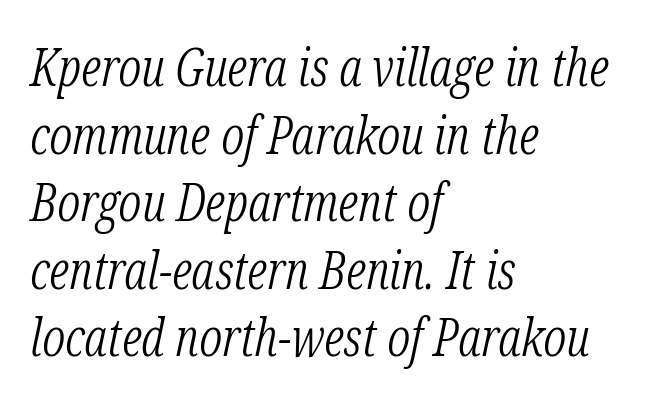
Is the block centered? No — it sits flush against the left margin. Regarding serifs, this sample has them. The letters are slanted; this is an italic face. No heavy texture on the line: the type isn't bold.
